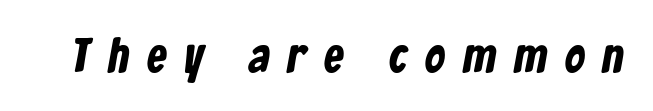
Q: Is the typeface a serif or a sans-serif typeface? A: Sans-serif.
Q: Is the text underlined? A: No.
Q: Is the spacing between letters normal or unusually wide? A: Unusually wide.
Q: Width (condensed, normal, or wide)? A: Condensed.
Q: Stroke contrast? A: Low.
Q: x-height? A: Medium.
Q: Monospaced? A: No.
